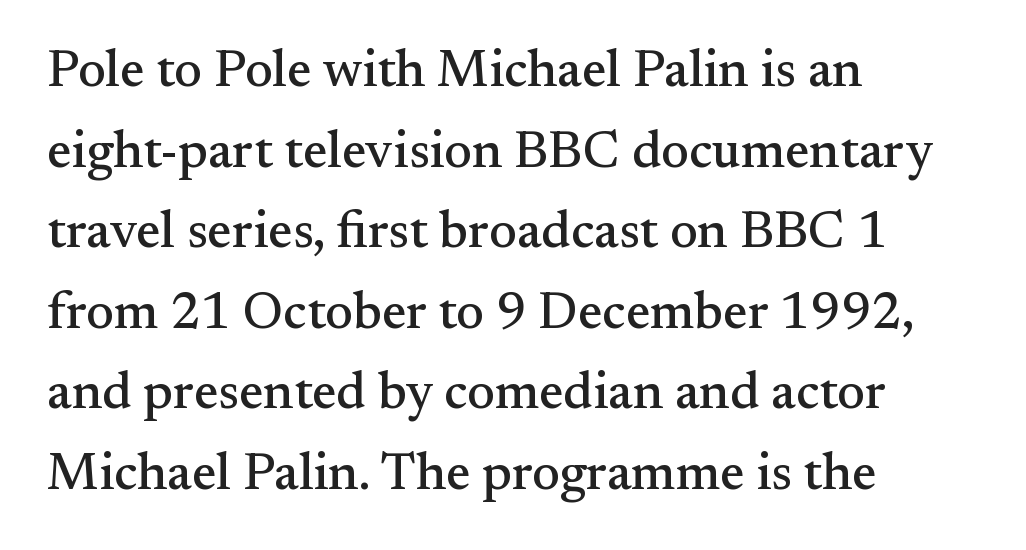
Lines of text with bare space underneath. Letter spacing: default. Observe the serifs anchoring each vertical stroke in this sample. The specimen reads as upright at a glance. Do the characters align in a grid? No, the font is proportional.
